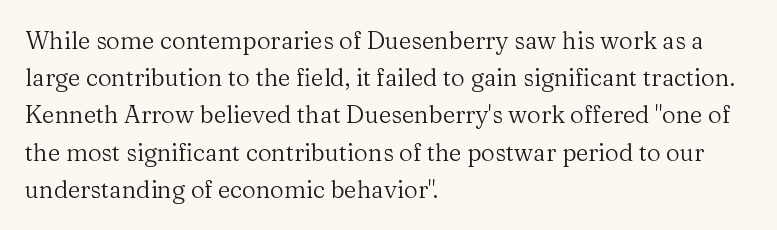
The image shows 24 px text type, upright; set left-aligned, normal line spacing (1.55x), normal letter spacing, not underlined.
